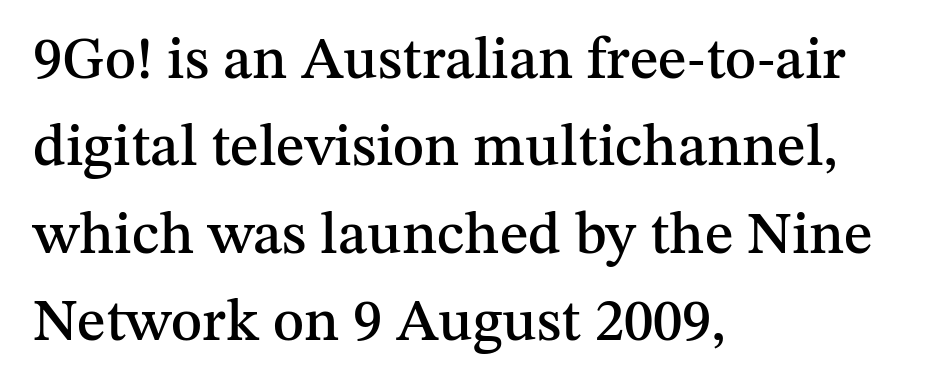
The paragraph has a hard left edge and a soft right edge. In terms of posture, this sample is upright. The baseline area is clear. The gaps between neighbouring characters are ordinary and unremarkable. Spacing verdict: proportional, widths tailored to each character. This sample keeps an unexceptional amount of space between lines.
